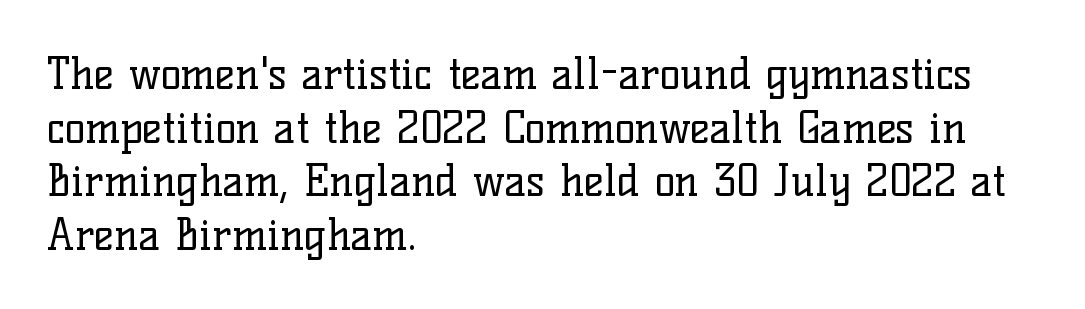
The image shows 43 px regular-weight serif type, upright; set left-aligned, normal line spacing (1.25x), normal letter spacing, not underlined; low stroke contrast and a medium x-height.
